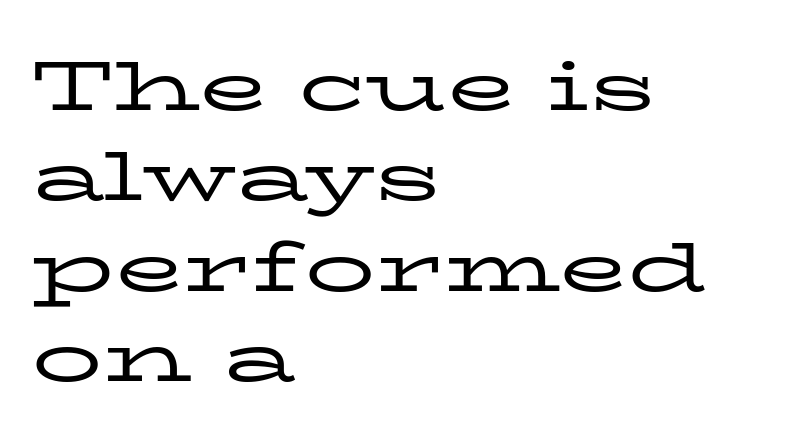
{"serif": "yes", "italic": "no", "bold": "no", "weight": "regular", "width": "wide", "stroke_contrast": "low", "x_height": "medium", "monospaced": "no", "underline": "no", "align": "left", "line_spacing": "normal", "line_spacing_ratio": 1.29, "letter_spacing": "normal", "letter_spacing_em": 0.0, "glyph_px": 70}
